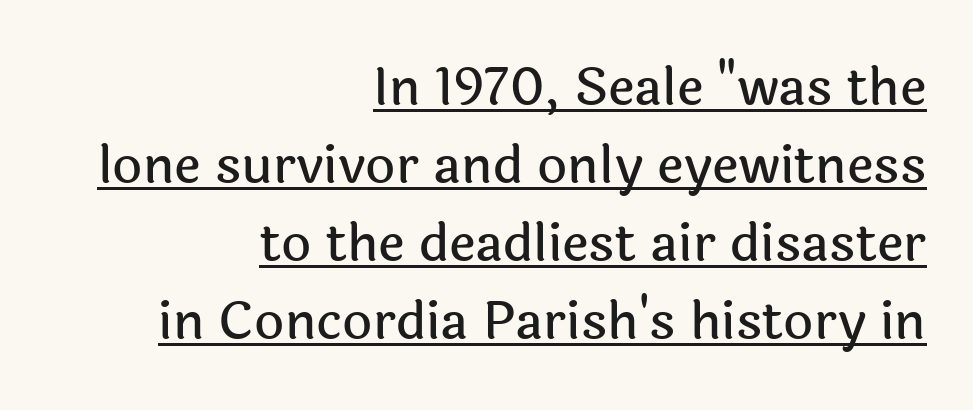
Q: Is the text italic (slanted)? A: No, it is upright.
Q: Is the typeface a serif or a sans-serif typeface? A: Sans-serif.
Q: Is the text underlined? A: Yes.
Q: How is the paragraph aligned? A: Right-aligned.
Q: Is the spacing between letters normal or unusually wide? A: Normal.
Q: Is the spacing between lines tight, normal or loose? A: Normal.
Q: Width (condensed, normal, or wide)? A: Normal.
Q: x-height? A: Medium.
Q: Monospaced? A: No.
